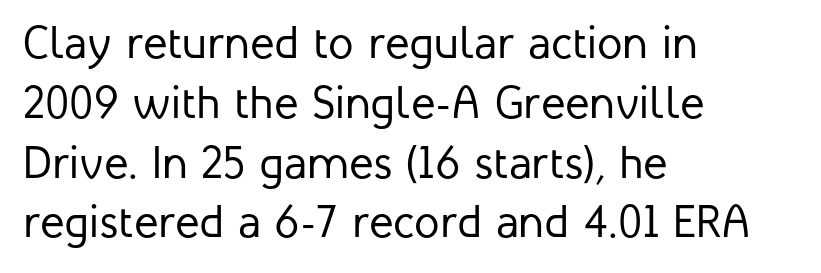
{"serif": "no", "italic": "no", "bold": "no", "weight": "regular", "width": "normal", "stroke_contrast": "low", "x_height": "medium", "monospaced": "no", "underline": "no", "align": "left", "line_spacing": "normal", "line_spacing_ratio": 1.3, "letter_spacing": "normal", "letter_spacing_em": 0.0, "glyph_px": 46}
